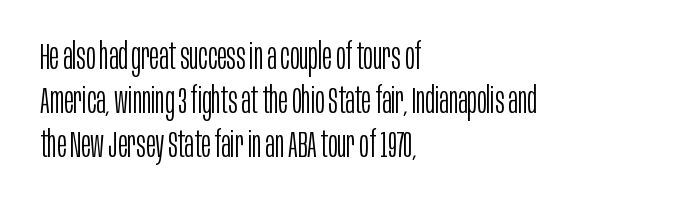
{"serif": "no", "italic": "no", "bold": "no", "weight": "light", "width": "condensed", "stroke_contrast": "low", "x_height": "large", "monospaced": "no", "underline": "no", "align": "left", "line_spacing_ratio": 1.22, "letter_spacing": "normal", "letter_spacing_em": 0.0, "glyph_px": 36}
